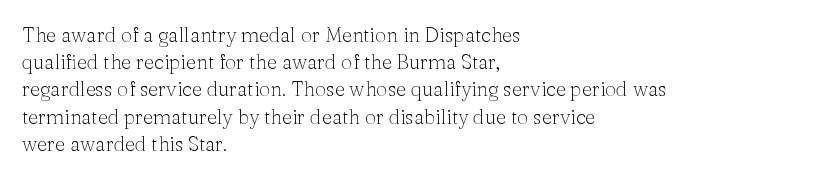
The text block is weighted toward the left margin, trailing off unevenly rightward. Summary of vertical rhythm: regular, with standard interline spacing. Spacing between characters is what you'd get straight out of the box. The letterforms sit at book weight or below.
